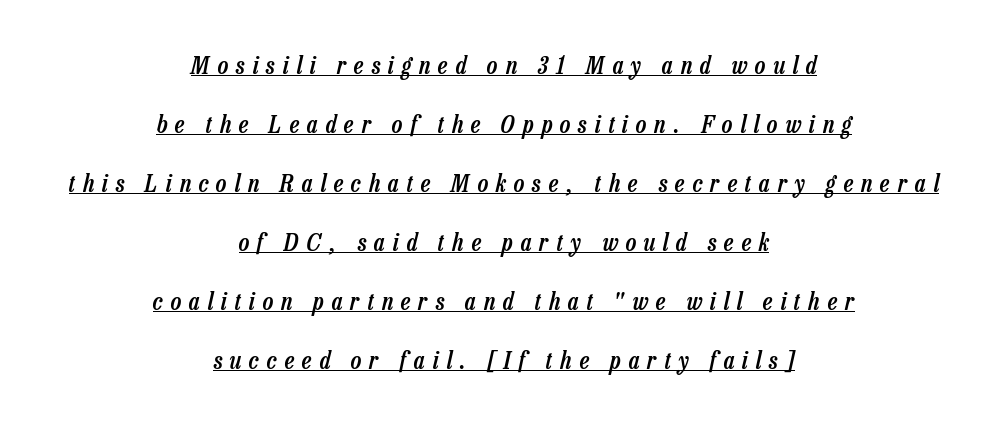
Q: Is the text bold? A: Semi-bold.
Q: Is the text italic (slanted)? A: Yes, it leans right by about 13 degrees.
Q: Is the text underlined? A: Yes.
Q: How is the paragraph aligned? A: Centered.
Q: Is the spacing between letters normal or unusually wide? A: Unusually wide.
Q: Is the spacing between lines tight, normal or loose? A: Loose.
